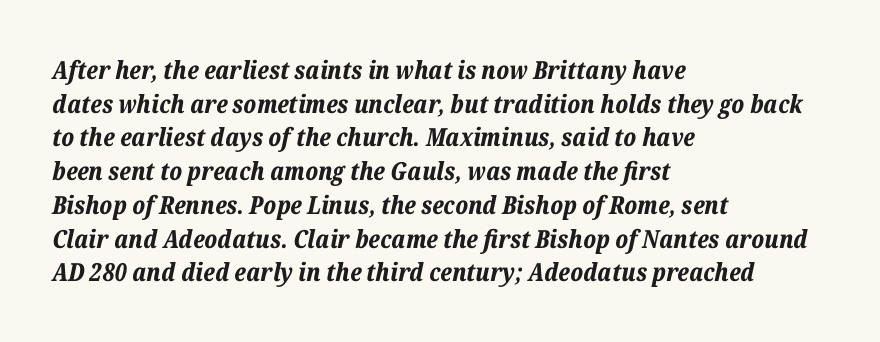
Q: Is the text bold? A: Yes.
Q: Is the text italic (slanted)? A: Yes, it leans right by about 12 degrees.
Q: Is the text underlined? A: No.
Q: How is the paragraph aligned? A: Left-aligned.
Q: Is the spacing between letters normal or unusually wide? A: Normal.
Q: Is the spacing between lines tight, normal or loose? A: Normal.
